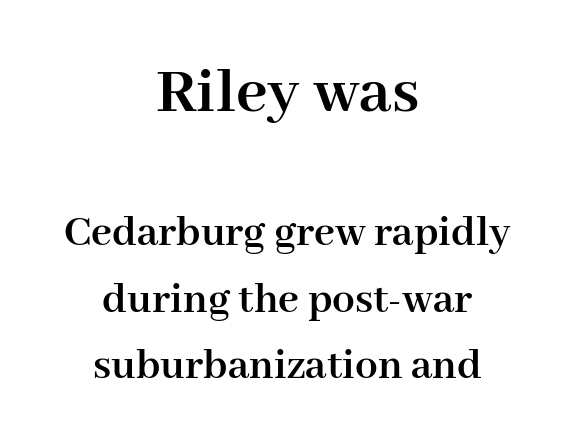
Summary of vertical rhythm: regular, with standard interline spacing. The letters advance in unequal steps, a hallmark of proportional type. The strip under each line holds only bare page. These lines are composed in type with serifs. The gaps between neighbouring characters are ordinary and unremarkable. Is the type bold? Yes — the strokes are clearly thick and heavy.
